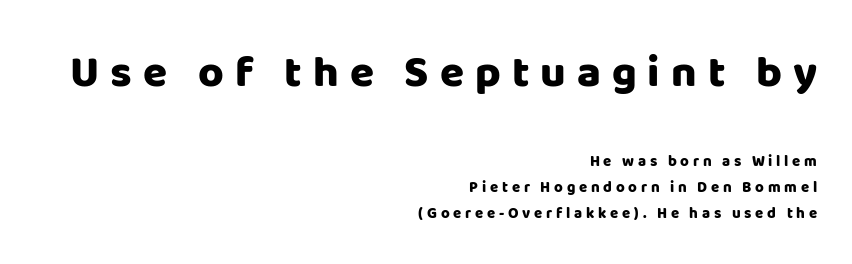
{"serif": "no", "italic": "no", "bold": "yes", "weight": "heavy", "width": "normal", "stroke_contrast": "low", "x_height": "large", "monospaced": "no", "underline": "no", "align": "right", "line_spacing_ratio": 1.76, "letter_spacing": "wide", "letter_spacing_em": 0.25, "larger_block": "first", "size_ratio": 2.93, "glyph_px": 44}
